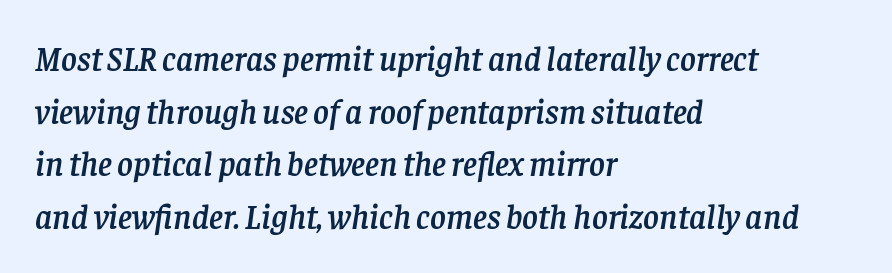
The passage shown has conventional tracking throughout. Designer's note — italics engaged. Regarding leading, the lines here are spaced in the standard way. Leftover space on each line is placed entirely after the last word. Letterform terminals end in serifs throughout the passage. Each letter keeps its own natural width here, so spacing adapts to shape.
